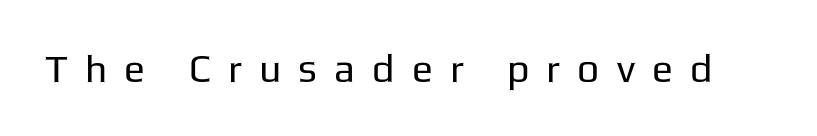
The image shows 39 px regular-weight sans-serif type, upright; set unusually wide letter spacing (+0.44 em), not underlined; low stroke contrast and a medium x-height.
